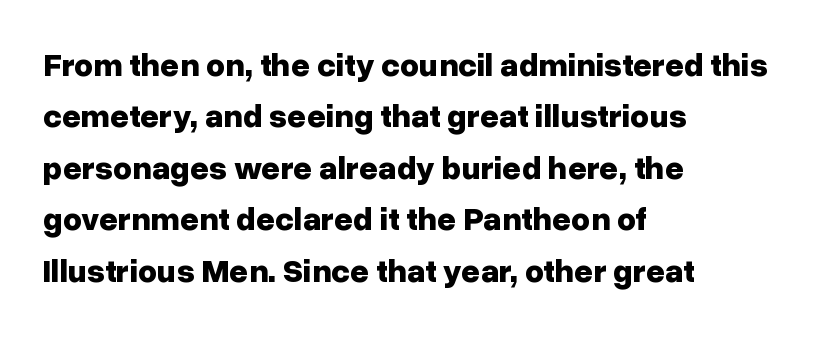
{"serif": "no", "italic": "no", "bold": "yes", "weight": "bold", "width": "normal", "stroke_contrast": "low", "x_height": "medium", "monospaced": "no", "underline": "no", "align": "left", "line_spacing": "normal", "line_spacing_ratio": 1.56, "letter_spacing": "normal", "letter_spacing_em": 0.0, "glyph_px": 33}
